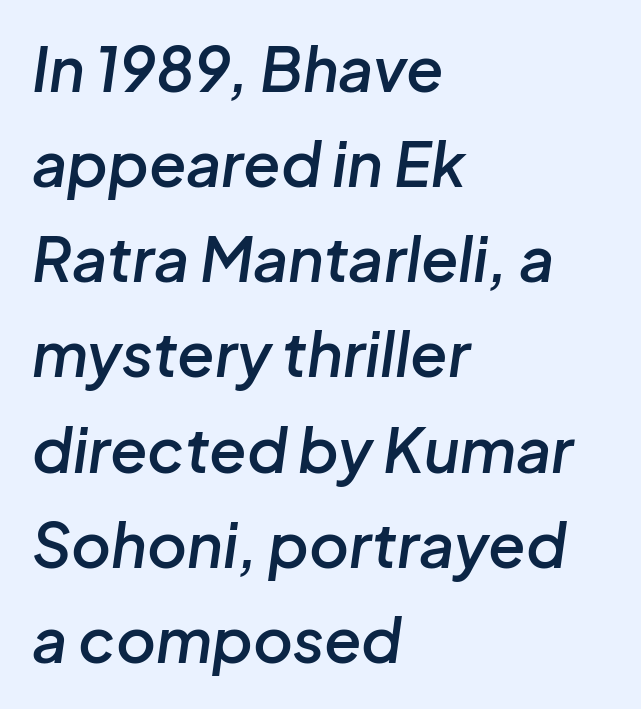
{"italic": "yes", "lean": "right", "slant_degrees": 8, "bold": "semi", "weight": "semibold", "width": "normal", "stroke_contrast": "low", "x_height": "medium", "monospaced": "no", "underline": "no", "align": "left", "line_spacing": "normal", "line_spacing_ratio": 1.56, "letter_spacing": "normal", "letter_spacing_em": 0.0, "glyph_px": 61}
